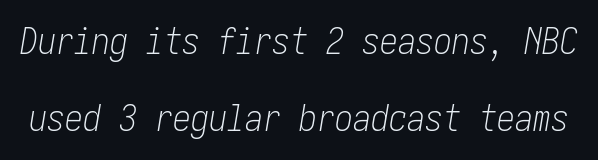
{"italic": "yes", "lean": "right", "slant_degrees": 10, "bold": "no", "weight": "light", "width": "condensed", "stroke_contrast": "low", "x_height": "medium", "underline": "no", "line_spacing": "loose", "line_spacing_ratio": 2.15, "letter_spacing": "normal", "letter_spacing_em": 0.0, "glyph_px": 36}
